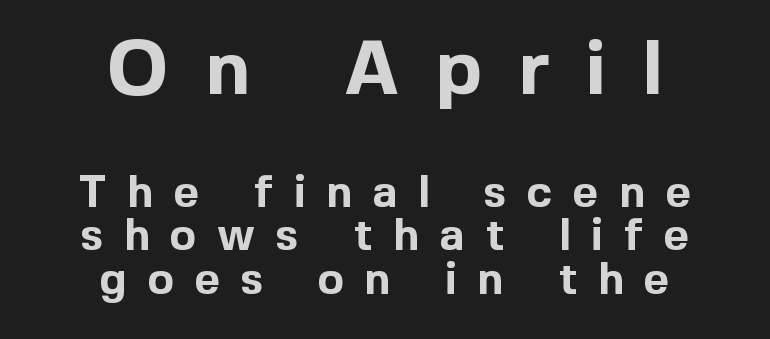
The block of text is dense from top to bottom, with scant space between rows. This rendering widens character spacing well past its baseline value. This is the regular roman posture of the typeface. Its strokes are broad and dark, the hallmark of bold type. Compare the two chunks: the upper has the greater cap height. The lines in this sample share a center point and differ in where they start and stop.
